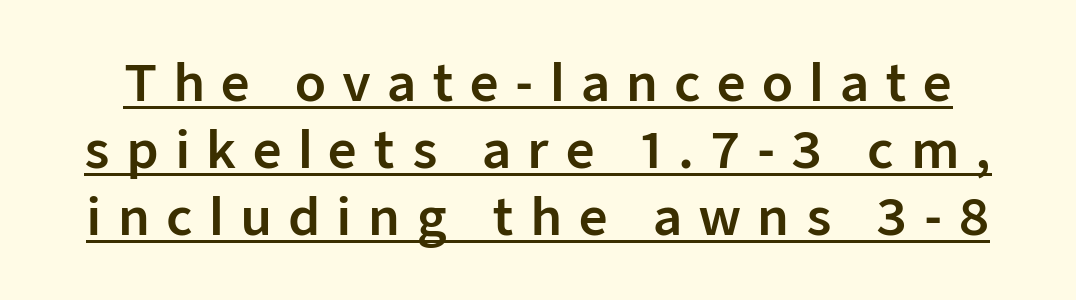
The passage shown is typed in a proportional face where columns would drift. There is plenty of visible air inserted between adjacent glyphs. These lines sit exactly where default settings would place them. Somebody hit Ctrl+U on this one — the words are underlined.
